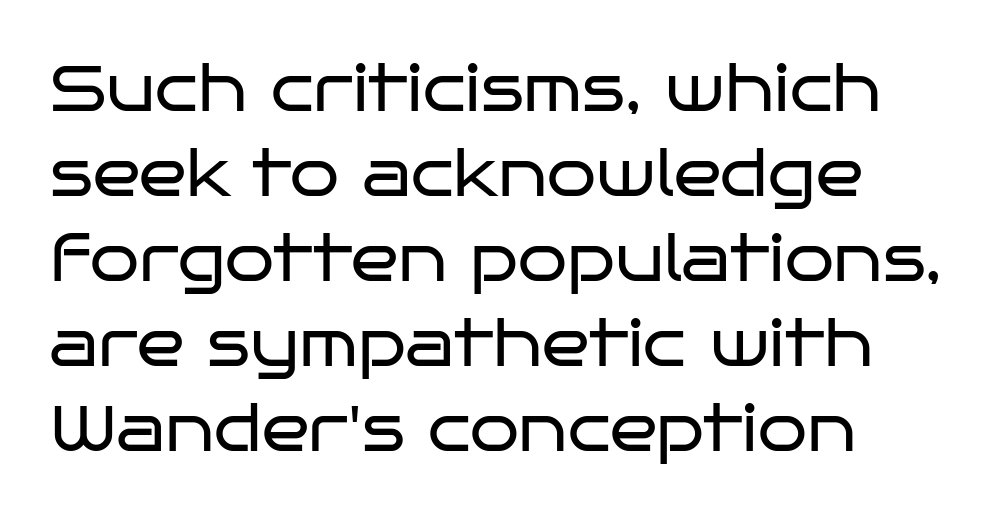
Q: Is the text bold? A: No.
Q: Is the text italic (slanted)? A: No, it is upright.
Q: Is the typeface a serif or a sans-serif typeface? A: Sans-serif.
Q: Is the text underlined? A: No.
Q: How is the paragraph aligned? A: Left-aligned.
Q: Is the spacing between letters normal or unusually wide? A: Normal.
Q: Is the spacing between lines tight, normal or loose? A: Normal.
Q: Width (condensed, normal, or wide)? A: Wide.
Q: Stroke contrast? A: Low.
Q: x-height? A: Large.
Q: Monospaced? A: No.
